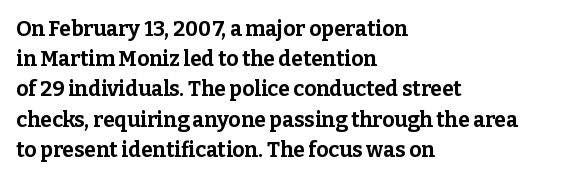
The image shows 21 px bold type, upright; set left-aligned, normal line spacing (1.44x), normal letter spacing, not underlined.
